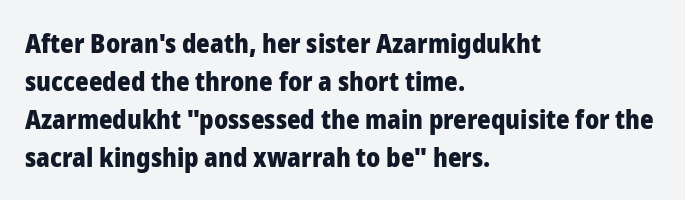
Q: Is the text bold? A: Yes.
Q: Is the text italic (slanted)? A: No, it is upright.
Q: Is the text underlined? A: No.
Q: How is the paragraph aligned? A: Left-aligned.
Q: Is the spacing between letters normal or unusually wide? A: Normal.
Q: Is the spacing between lines tight, normal or loose? A: Normal.
